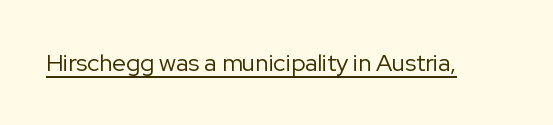
Underlined type. When letters stand straight like this, we call the style roman or upright. The line texture is even and compact thanks to regular tracking. The strokes carry an ordinary text weight at most.
